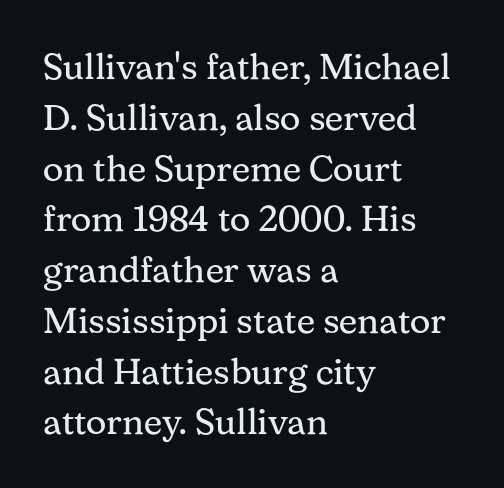
These lines are composed in type with serifs. A bare baseline throughout the passage. Here the glyphs are tracked normally, forming tight word shapes. Regular leading. Heft: none added — not bold. This is roman type, the default non-slanted kind.
